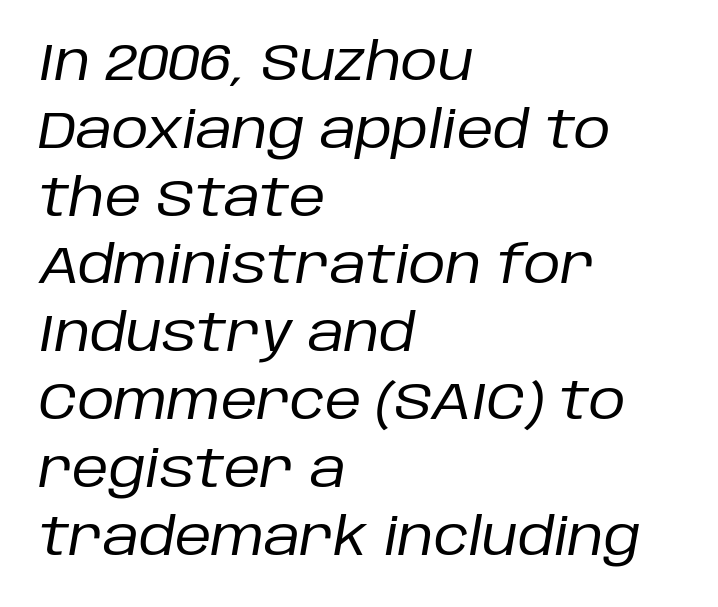
{"italic": "yes", "lean": "right", "slant_degrees": 10, "bold": "no", "weight": "regular", "width": "normal", "stroke_contrast": "low", "x_height": "large", "monospaced": "no", "underline": "no", "align": "left", "line_spacing": "normal", "line_spacing_ratio": 1.33, "letter_spacing": "normal", "letter_spacing_em": 0.0, "glyph_px": 51}
